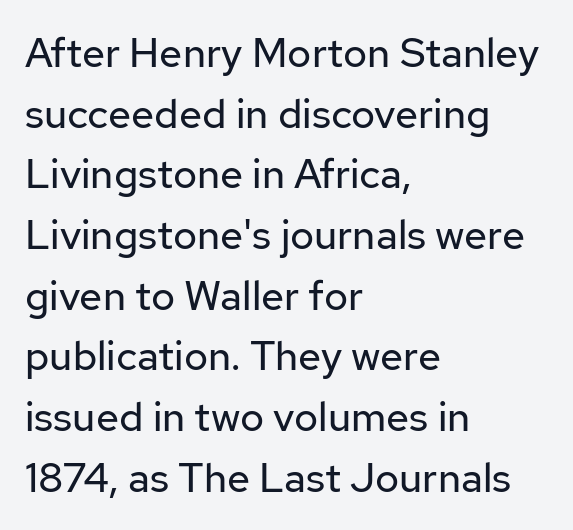
{"serif": "no", "italic": "no", "bold": "no", "weight": "regular", "width": "normal", "stroke_contrast": "low", "x_height": "medium", "monospaced": "no", "underline": "no", "align": "left", "line_spacing": "normal", "line_spacing_ratio": 1.48, "letter_spacing": "normal", "letter_spacing_em": 0.0, "glyph_px": 41}
